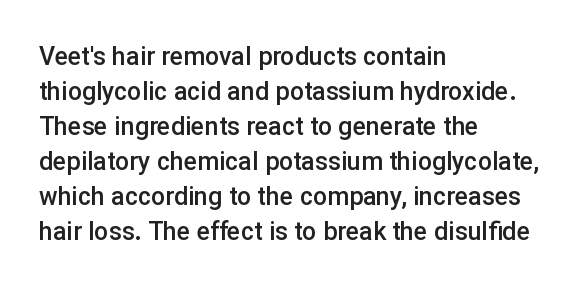
The image shows 25 px text type, upright; set left-aligned, normal line spacing (1.4x), normal letter spacing, not underlined.
